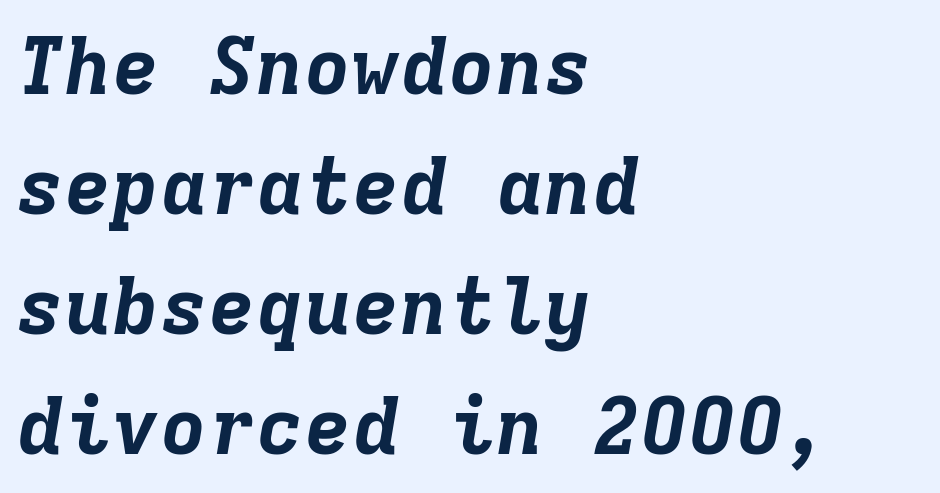
The image shows 80 px bold type, italic (leaning right), monospaced; set left-aligned, normal line spacing (1.5x), normal letter spacing, not underlined; low stroke contrast and a medium x-height.
